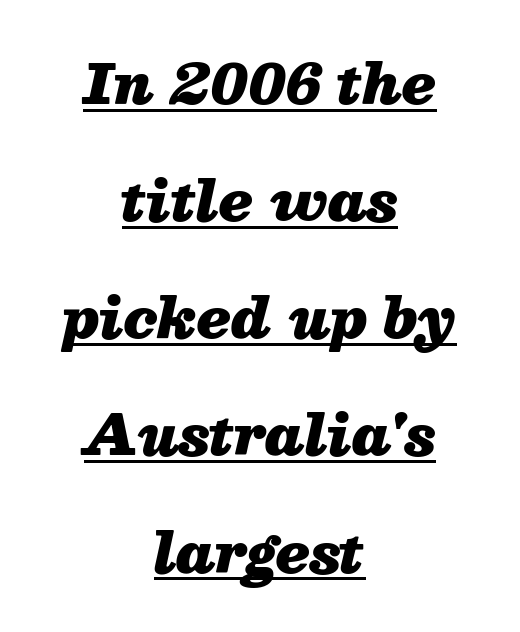
{"italic": "yes", "lean": "right", "slant_degrees": 13, "bold": "yes", "weight": "heavy", "width": "normal", "stroke_contrast": "medium", "x_height": "medium", "monospaced": "no", "underline": "yes", "align": "center", "line_spacing": "loose", "line_spacing_ratio": 2.13, "letter_spacing": "normal", "letter_spacing_em": 0.0, "glyph_px": 55}
